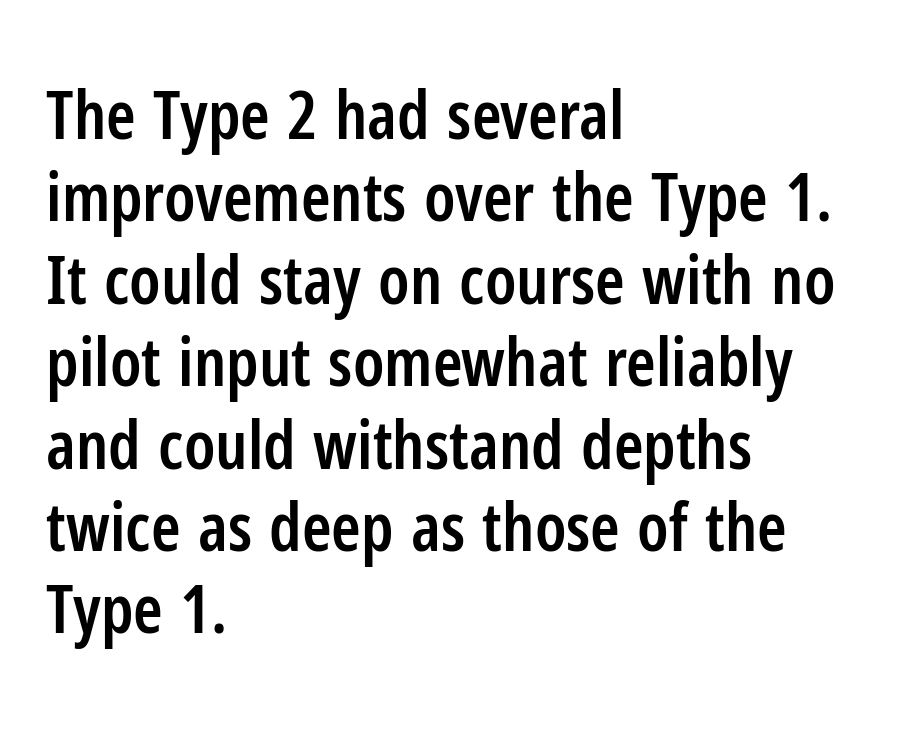
{"serif": "no", "italic": "no", "bold": "semi", "weight": "semibold", "width": "condensed", "stroke_contrast": "low", "x_height": "medium", "monospaced": "no", "underline": "no", "align": "left", "line_spacing_ratio": 1.23, "letter_spacing": "normal", "letter_spacing_em": 0.0, "glyph_px": 67}
